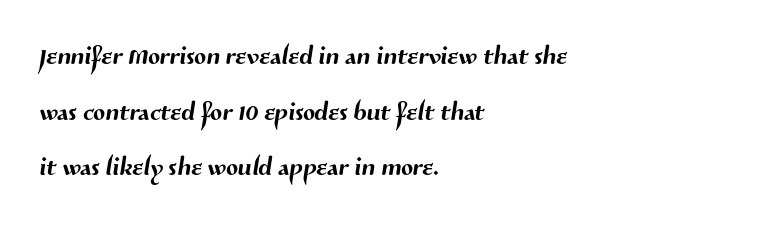
{"serif": "no", "width": "normal", "stroke_contrast": "medium", "x_height": "medium", "monospaced": "no", "underline": "no", "align": "left", "line_spacing": "normal", "line_spacing_ratio": 1.59, "letter_spacing": "normal", "letter_spacing_em": 0.0, "glyph_px": 35}
